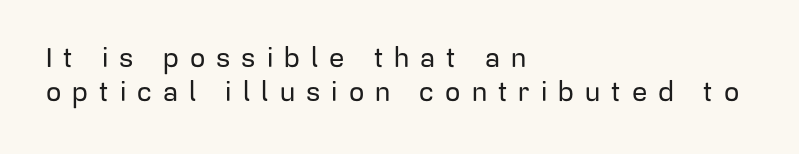
How would I describe the line gaps? Plain and ordinary. Typeset ragged right — the left edge is the straight one. The typography opts for an upright posture over an oblique one. The gap between lines stays unmarked.
